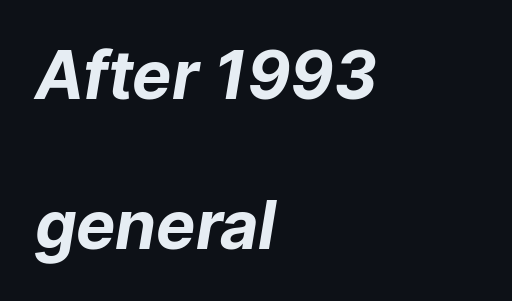
{"serif": "no", "bold": "yes", "weight": "bold", "width": "normal", "stroke_contrast": "low", "x_height": "medium", "monospaced": "no", "underline": "no", "align": "left", "line_spacing": "loose", "line_spacing_ratio": 2.28, "letter_spacing": "normal", "letter_spacing_em": 0.0, "glyph_px": 66}
